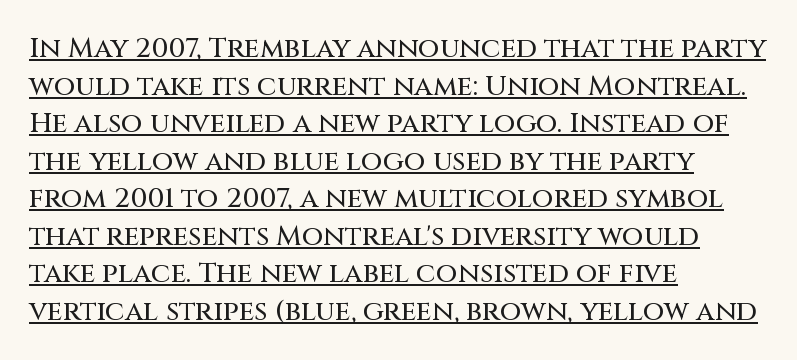
Ascenders rise straight up at ninety degrees. Standard letterfit; no display-style spreading of the glyphs. Each letter keeps its own natural width here, so spacing adapts to shape. Layout note: lines flush left. Emphasis is given by a line drawn under the lettering.
